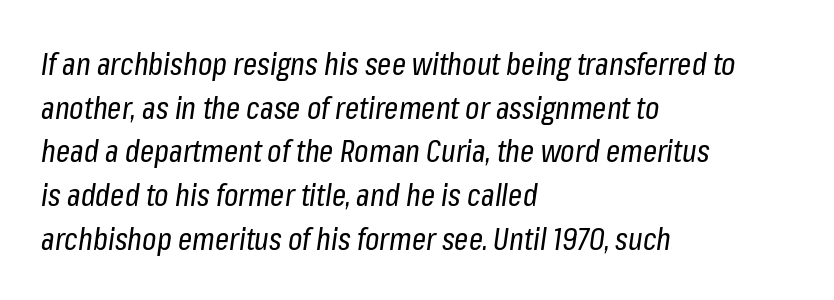
{"italic": "yes", "lean": "right", "slant_degrees": 8, "bold": "no", "weight": "regular", "width": "condensed", "stroke_contrast": "low", "x_height": "medium", "monospaced": "no", "underline": "no", "align": "left", "line_spacing": "normal", "line_spacing_ratio": 1.41, "letter_spacing": "normal", "letter_spacing_em": 0.0, "glyph_px": 31}
